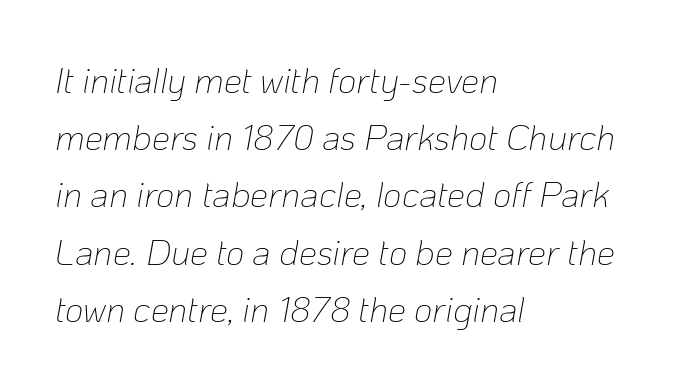
The image shows 36 px thin type, italic (leaning right); set left-aligned, normal line spacing (1.59x), normal letter spacing, not underlined; low stroke contrast and a medium x-height.
